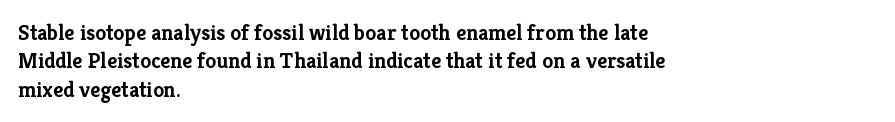
The image shows 22 px bold type, upright; set left-aligned, normal line spacing (1.29x), normal letter spacing, not underlined.
